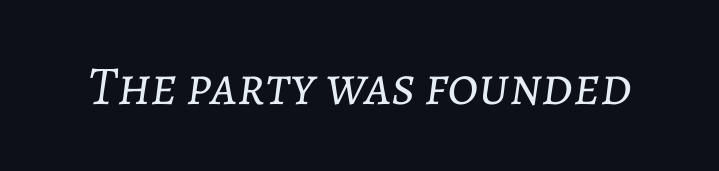
{"italic": "yes", "lean": "right", "slant_degrees": 7, "bold": "no", "weight": "light", "width": "normal", "stroke_contrast": "low", "x_height": "medium", "monospaced": "no", "underline": "no", "letter_spacing": "normal", "letter_spacing_em": 0.0, "glyph_px": 55}
